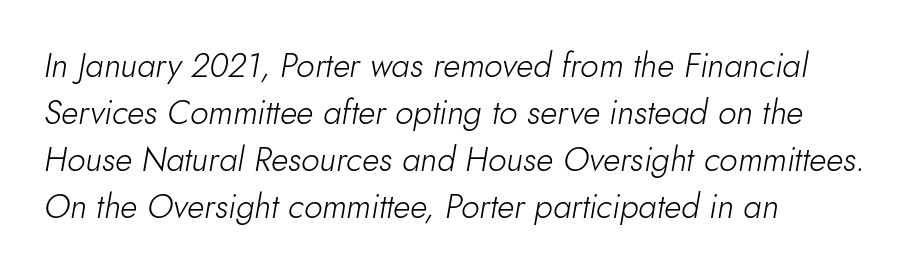
The image shows 33 px light type, italic (leaning right); set left-aligned, normal line spacing (1.42x), normal letter spacing, not underlined; low stroke contrast and a small x-height.
